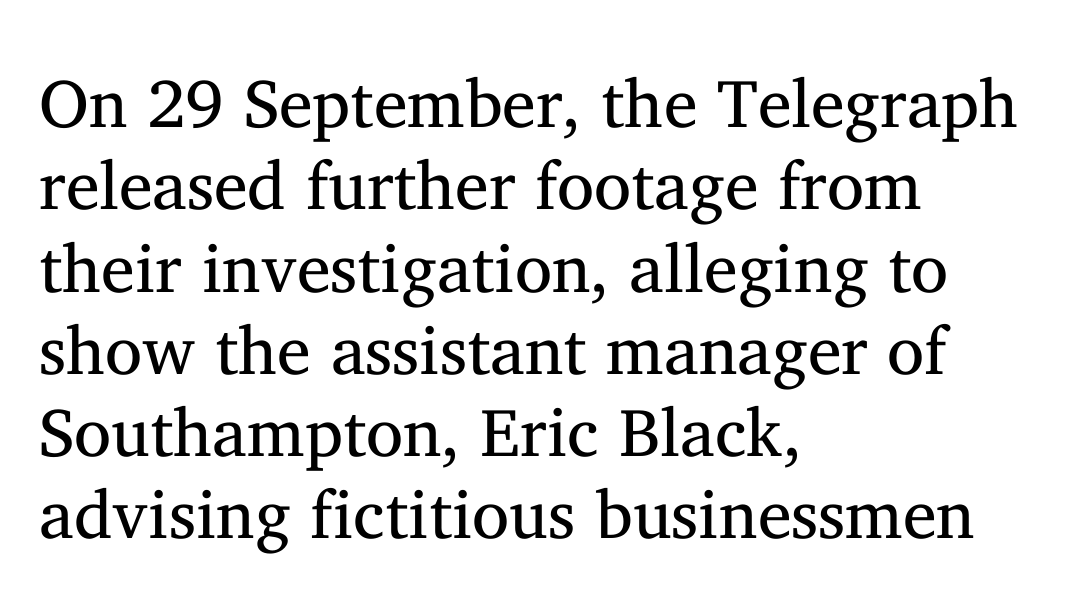
{"serif": "yes", "italic": "no", "bold": "no", "weight": "regular", "width": "normal", "stroke_contrast": "medium", "x_height": "medium", "monospaced": "no", "underline": "no", "align": "left", "line_spacing_ratio": 1.21, "letter_spacing": "normal", "letter_spacing_em": 0.0, "glyph_px": 68}
